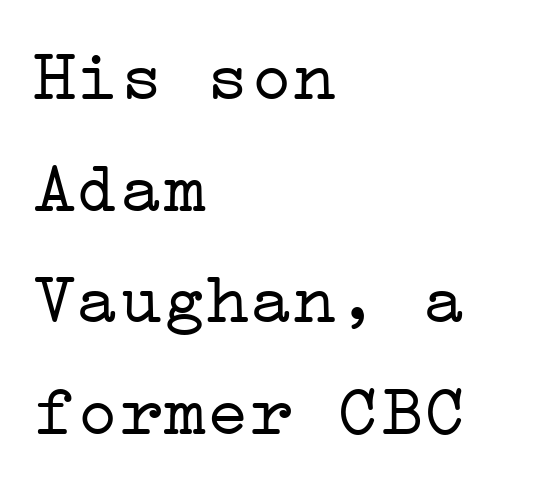
Q: Is the text bold? A: No.
Q: Is the text italic (slanted)? A: No, it is upright.
Q: Is the typeface a serif or a sans-serif typeface? A: Serif.
Q: Is the text underlined? A: No.
Q: How is the paragraph aligned? A: Left-aligned.
Q: Is the spacing between letters normal or unusually wide? A: Normal.
Q: Is the spacing between lines tight, normal or loose? A: Normal.
Q: Width (condensed, normal, or wide)? A: Wide.
Q: Stroke contrast? A: Low.
Q: x-height? A: Medium.
